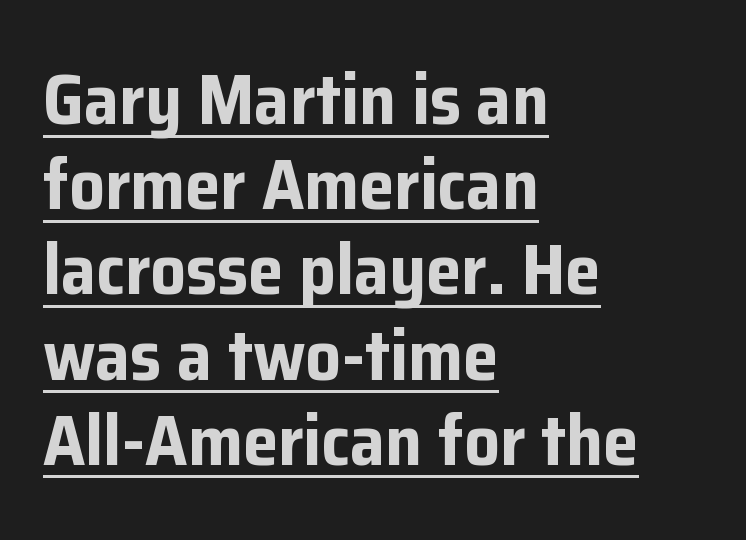
Spacing between characters is what you'd get straight out of the box. Strong, thick strokes mark this as bold type. The typesetter chose a ragged-right arrangement here. The typeface chosen for these lines omits serifs. Do the characters align in a grid? No, the font is proportional. Compared with undecorated copy, this sample adds a rule below the words.
